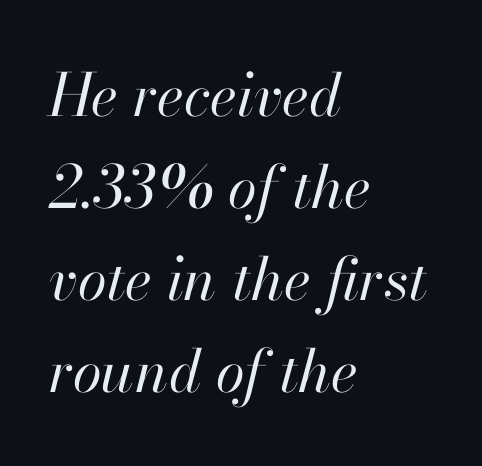
{"italic": "yes", "lean": "right", "slant_degrees": 13, "bold": "no", "weight": "regular", "width": "normal", "stroke_contrast": "high", "x_height": "small", "monospaced": "no", "underline": "no", "align": "left", "line_spacing": "normal", "line_spacing_ratio": 1.56, "letter_spacing": "normal", "letter_spacing_em": 0.0, "glyph_px": 59}
